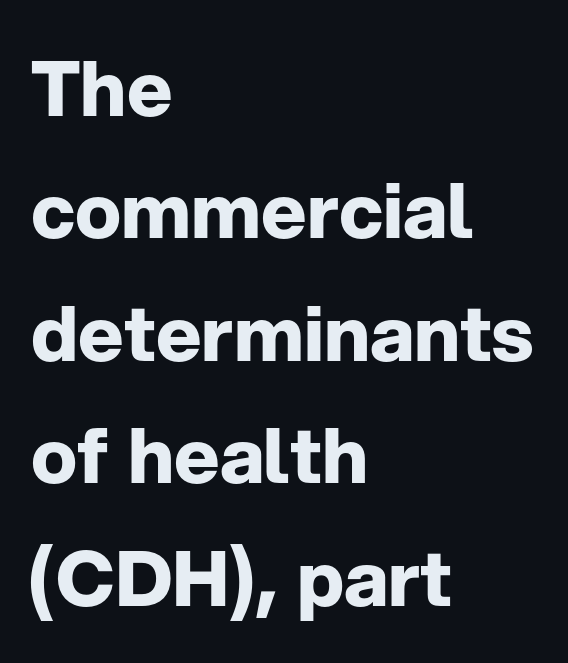
Q: Is the text bold? A: Yes.
Q: Is the text italic (slanted)? A: No, it is upright.
Q: Is the typeface a serif or a sans-serif typeface? A: Sans-serif.
Q: Is the text underlined? A: No.
Q: How is the paragraph aligned? A: Left-aligned.
Q: Is the spacing between letters normal or unusually wide? A: Normal.
Q: Is the spacing between lines tight, normal or loose? A: Normal.
Q: Width (condensed, normal, or wide)? A: Normal.
Q: Stroke contrast? A: Low.
Q: x-height? A: Medium.
Q: Monospaced? A: No.
